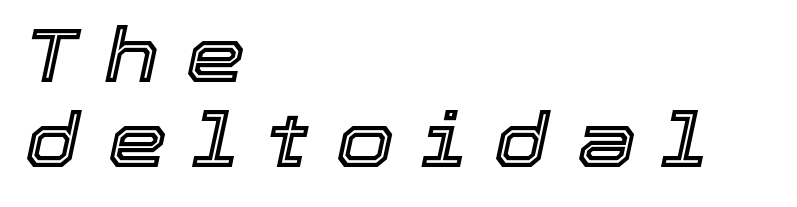
{"italic": "yes", "lean": "right", "slant_degrees": 12, "width": "normal", "x_height": "medium", "monospaced": "no", "underline": "no", "align": "left", "line_spacing": "tight", "line_spacing_ratio": 1.13, "letter_spacing": "wide", "letter_spacing_em": 0.36, "glyph_px": 75}
